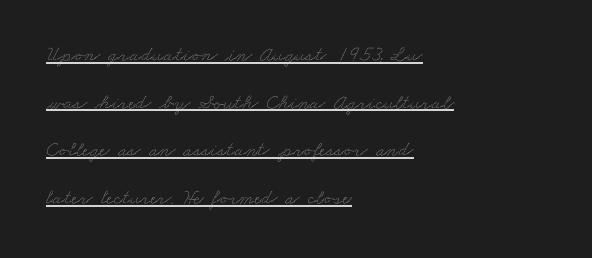
Q: Is the text underlined? A: Yes.
Q: How is the paragraph aligned? A: Left-aligned.
Q: Is the spacing between letters normal or unusually wide? A: Normal.
Q: Is the spacing between lines tight, normal or loose? A: Loose.
